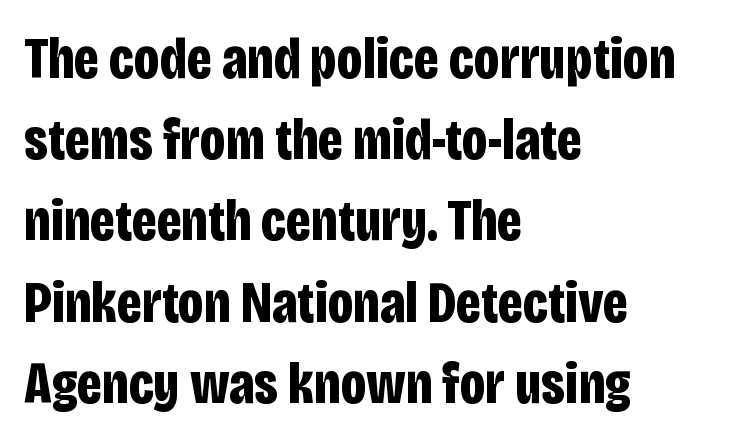
Q: Is the text bold? A: Yes.
Q: Is the text italic (slanted)? A: No, it is upright.
Q: Is the typeface a serif or a sans-serif typeface? A: Sans-serif.
Q: Is the text underlined? A: No.
Q: How is the paragraph aligned? A: Left-aligned.
Q: Is the spacing between letters normal or unusually wide? A: Normal.
Q: Is the spacing between lines tight, normal or loose? A: Normal.
Q: Width (condensed, normal, or wide)? A: Condensed.
Q: Stroke contrast? A: Low.
Q: x-height? A: Large.
Q: Monospaced? A: No.
